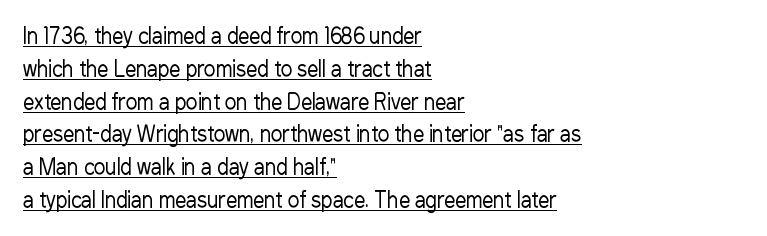
Q: Is the text bold? A: No.
Q: Is the text italic (slanted)? A: No, it is upright.
Q: Is the text underlined? A: Yes.
Q: How is the paragraph aligned? A: Left-aligned.
Q: Is the spacing between letters normal or unusually wide? A: Normal.
Q: Is the spacing between lines tight, normal or loose? A: Normal.
